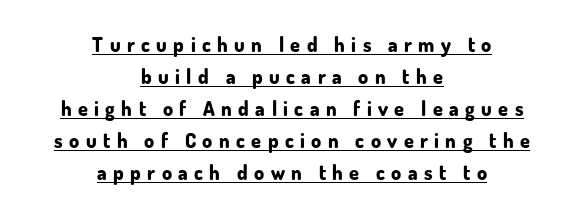
{"italic": "no", "bold": "yes", "underline": "yes", "align": "center", "line_spacing": "normal", "line_spacing_ratio": 1.6, "letter_spacing": "wide", "letter_spacing_em": 0.32, "glyph_px": 20}
